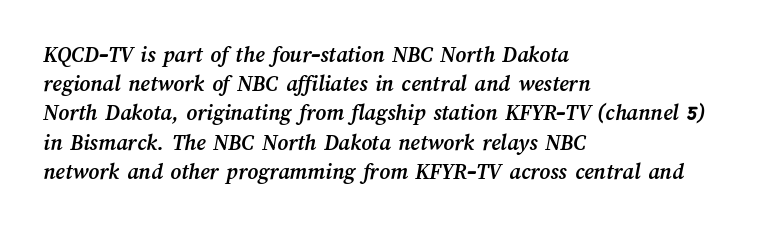
{"bold": "yes", "underline": "no", "align": "left", "line_spacing": "normal", "line_spacing_ratio": 1.27, "letter_spacing": "normal", "letter_spacing_em": 0.0, "glyph_px": 23}
